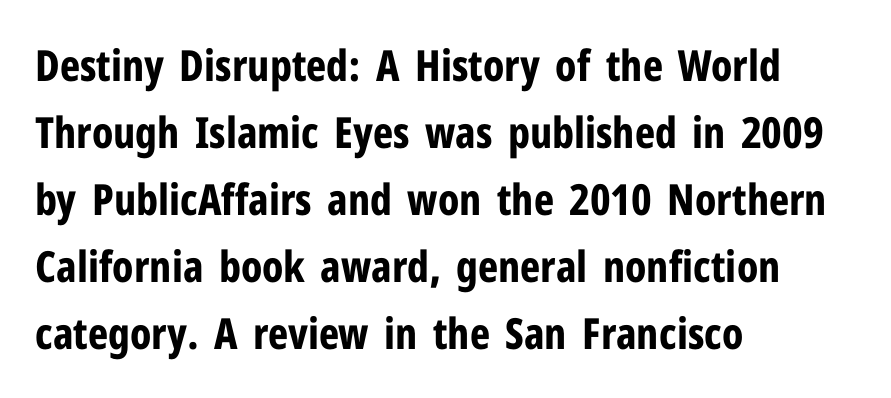
Descenders hang freely into open space. Style check: upright. Each letter keeps its own natural width here, so spacing adapts to shape. Emphasis by weight is at full strength: bold.
